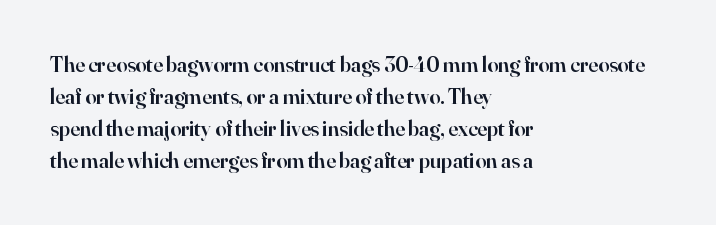
Check the space under the baseline: it is left empty. Style check: upright. The sample has been set in demibold, a notch under bold. Words appear dense and cohesive because spacing is normal. In terms of leading, this rendering sits right in the middle. Where is the straight margin? On the left.
